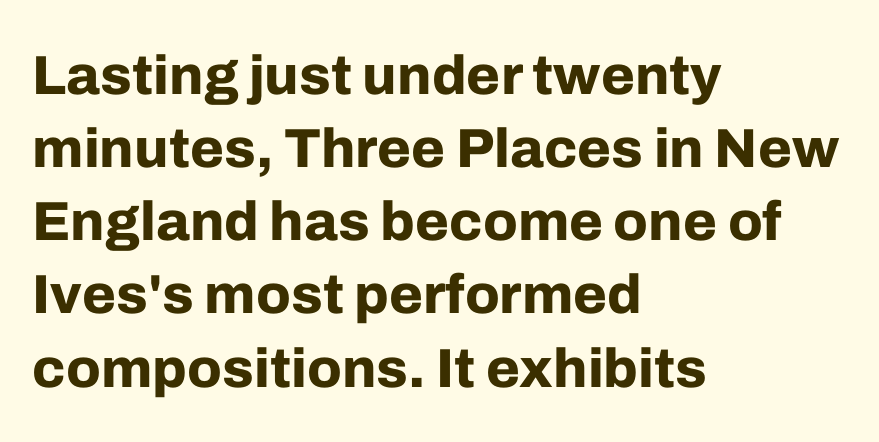
{"serif": "no", "italic": "no", "bold": "yes", "weight": "bold", "width": "normal", "stroke_contrast": "low", "x_height": "medium", "monospaced": "no", "underline": "no", "align": "left", "line_spacing": "normal", "line_spacing_ratio": 1.33, "letter_spacing": "normal", "letter_spacing_em": 0.0, "glyph_px": 55}
